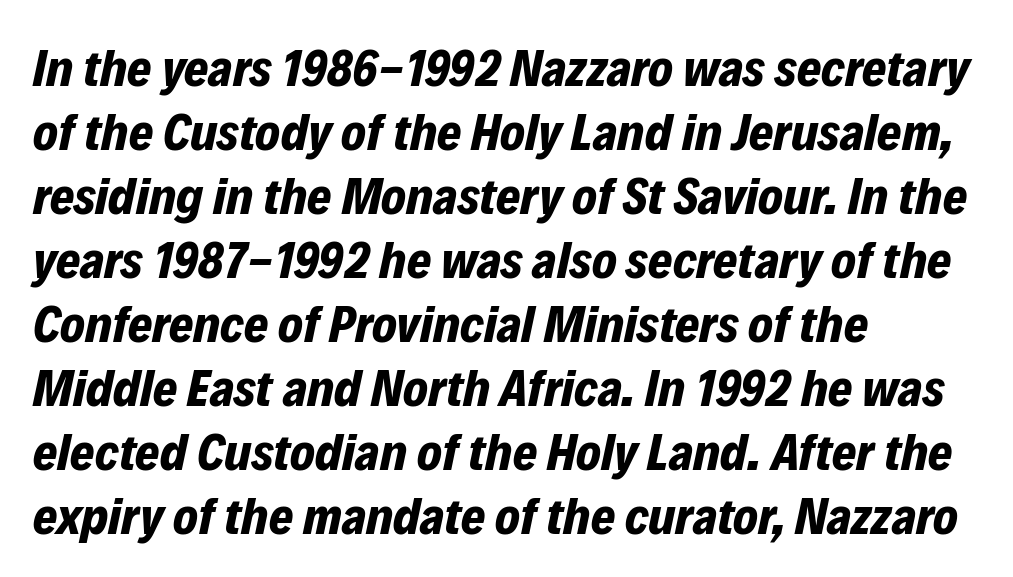
The image shows 52 px bold type, italic (leaning right); set left-aligned, line spacing 1.23x, normal letter spacing, not underlined; low stroke contrast and a medium x-height.
